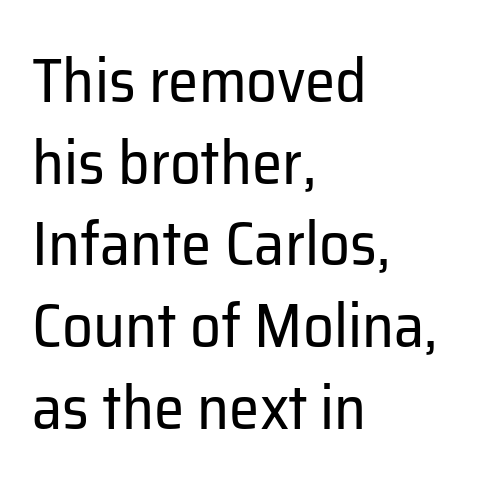
Q: Is the text bold? A: No.
Q: Is the text italic (slanted)? A: No, it is upright.
Q: Is the typeface a serif or a sans-serif typeface? A: Sans-serif.
Q: Is the text underlined? A: No.
Q: How is the paragraph aligned? A: Left-aligned.
Q: Is the spacing between letters normal or unusually wide? A: Normal.
Q: Is the spacing between lines tight, normal or loose? A: Normal.
Q: Width (condensed, normal, or wide)? A: Normal.
Q: Stroke contrast? A: Low.
Q: x-height? A: Medium.
Q: Monospaced? A: No.
